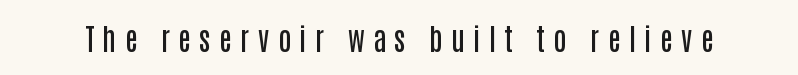
In terms of letterform style, serifs are entirely absent. On the weight axis this lands at semibold, roughly 600. The rendering uses natural spacing where letterforms have individual widths. These lines have a slow, spaced-out rhythm from letter to letter. The type sits square on the baseline with zero lean.
